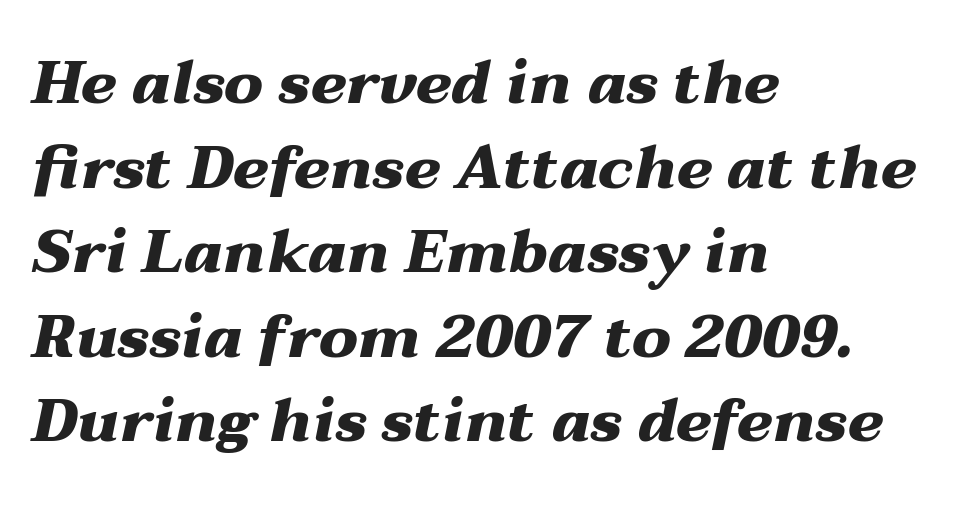
Observe the ordinary spacing: letters are neighbours, not strangers. The vertical gap from one line to the next is medium. Strokes here are thick enough to call this a true bold. Letters rest on an invisible, unmarked baseline. Proportional: the letters do not fall into vertical columns.
